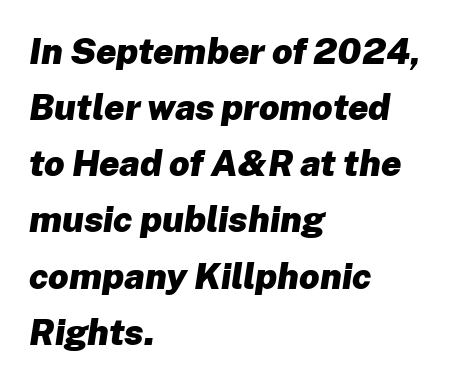
The image shows 36 px heavy type, italic (leaning right); set left-aligned, normal line spacing (1.56x), normal letter spacing, not underlined; low stroke contrast and a medium x-height.
